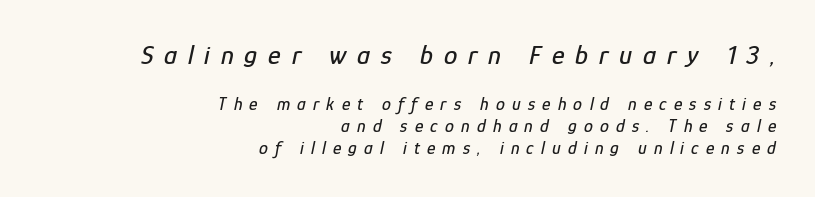
{"italic": "yes", "lean": "right", "slant_degrees": 12, "underline": "no", "align": "right", "line_spacing_ratio": 1.21, "letter_spacing": "wide", "letter_spacing_em": 0.4, "larger_block": "first", "size_ratio": 1.5, "glyph_px": 27}
